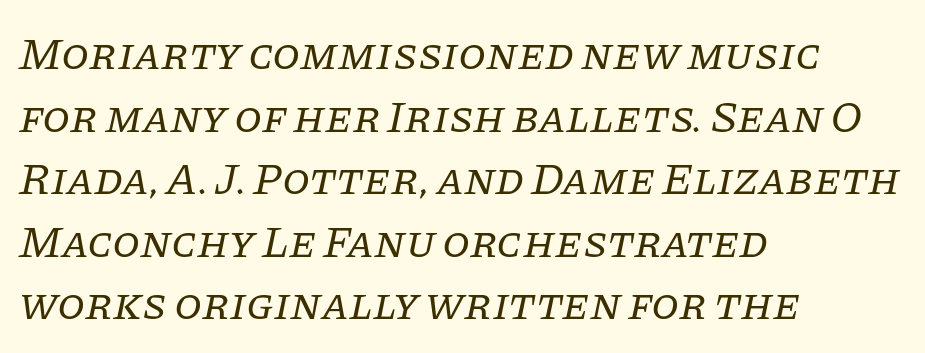
Q: Is the text bold? A: No.
Q: Is the text italic (slanted)? A: Yes, it leans right by about 11 degrees.
Q: Is the typeface a serif or a sans-serif typeface? A: Serif.
Q: Is the text underlined? A: No.
Q: How is the paragraph aligned? A: Left-aligned.
Q: Is the spacing between letters normal or unusually wide? A: Normal.
Q: Is the spacing between lines tight, normal or loose? A: Normal.
Q: Width (condensed, normal, or wide)? A: Normal.
Q: Stroke contrast? A: Low.
Q: x-height? A: Large.
Q: Monospaced? A: No.
